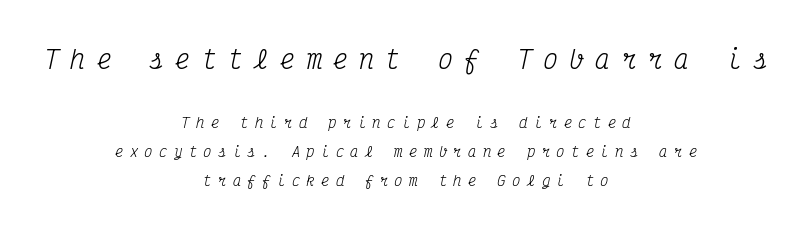
Q: Is the text bold? A: No.
Q: Is the text italic (slanted)? A: Yes, it leans right by about 12 degrees.
Q: Is the text underlined? A: No.
Q: How is the paragraph aligned? A: Centered.
Q: Is the spacing between letters normal or unusually wide? A: Unusually wide.
Q: Is the spacing between lines tight, normal or loose? A: Loose.
Q: Which block of text is set in a larger size, the first (top) or the second (bottom)? A: The first (top) one.
